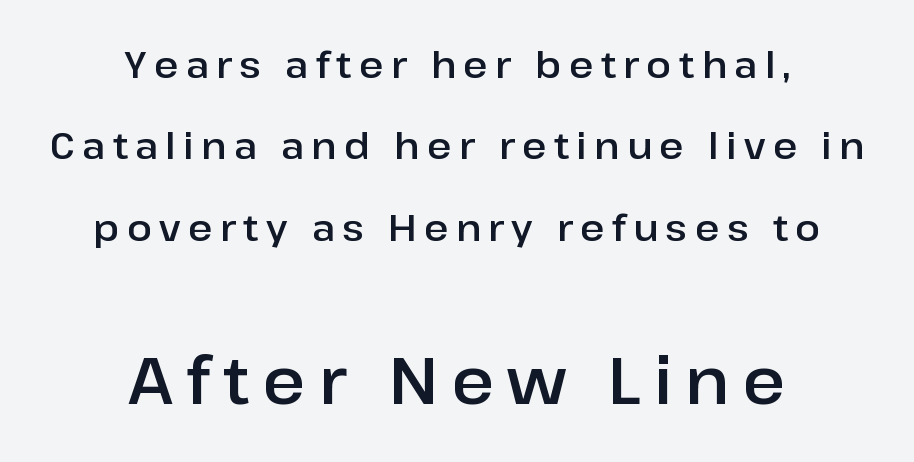
The image shows 65 px sans-serif type, upright; set centered, loose line spacing (2.2x), unusually wide letter spacing (+0.2 em), not underlined; the second (bottom) block is 1.76x larger; low stroke contrast and a medium x-height.
